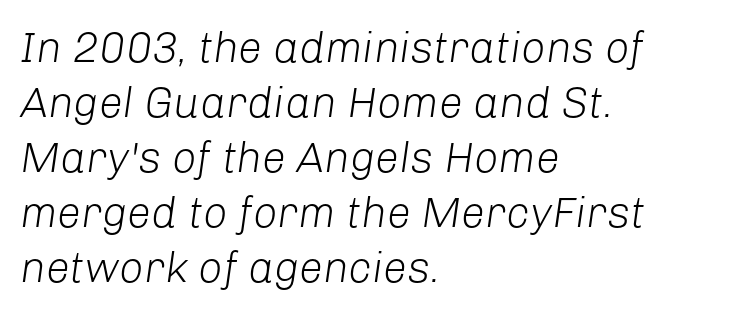
Q: Is the text bold? A: No.
Q: Is the text italic (slanted)? A: Yes, it leans right by about 8 degrees.
Q: Is the text underlined? A: No.
Q: How is the paragraph aligned? A: Left-aligned.
Q: Is the spacing between letters normal or unusually wide? A: Normal.
Q: Is the spacing between lines tight, normal or loose? A: Normal.
Q: Width (condensed, normal, or wide)? A: Normal.
Q: Stroke contrast? A: Low.
Q: x-height? A: Medium.
Q: Monospaced? A: No.
